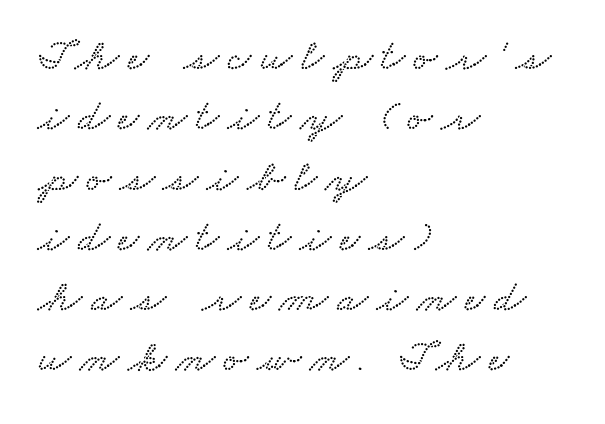
Q: Is the text underlined? A: No.
Q: How is the paragraph aligned? A: Left-aligned.
Q: Is the spacing between letters normal or unusually wide? A: Unusually wide.
Q: Is the spacing between lines tight, normal or loose? A: Normal.
Q: Width (condensed, normal, or wide)? A: Wide.
Q: Stroke contrast? A: Low.
Q: x-height? A: Small.
Q: Monospaced? A: No.
